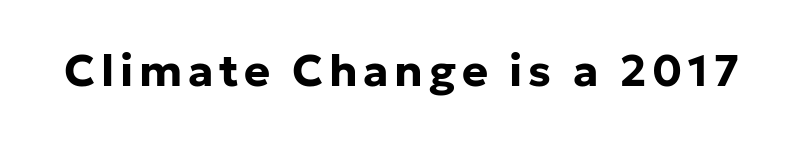
The image shows 44 px bold sans-serif type, upright; set not underlined; low stroke contrast and a medium x-height.
